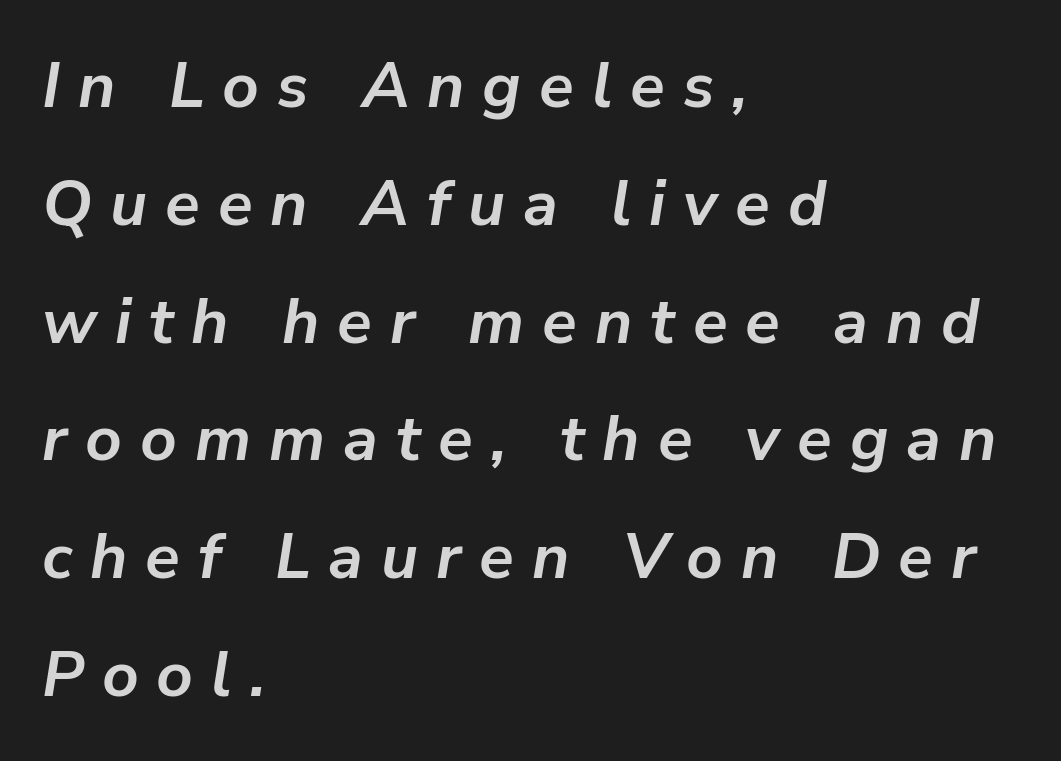
The image shows 64 px semibold type, italic (leaning right); set left-aligned, line spacing 1.84x, unusually wide letter spacing (+0.28 em), not underlined; low stroke contrast and a medium x-height.
